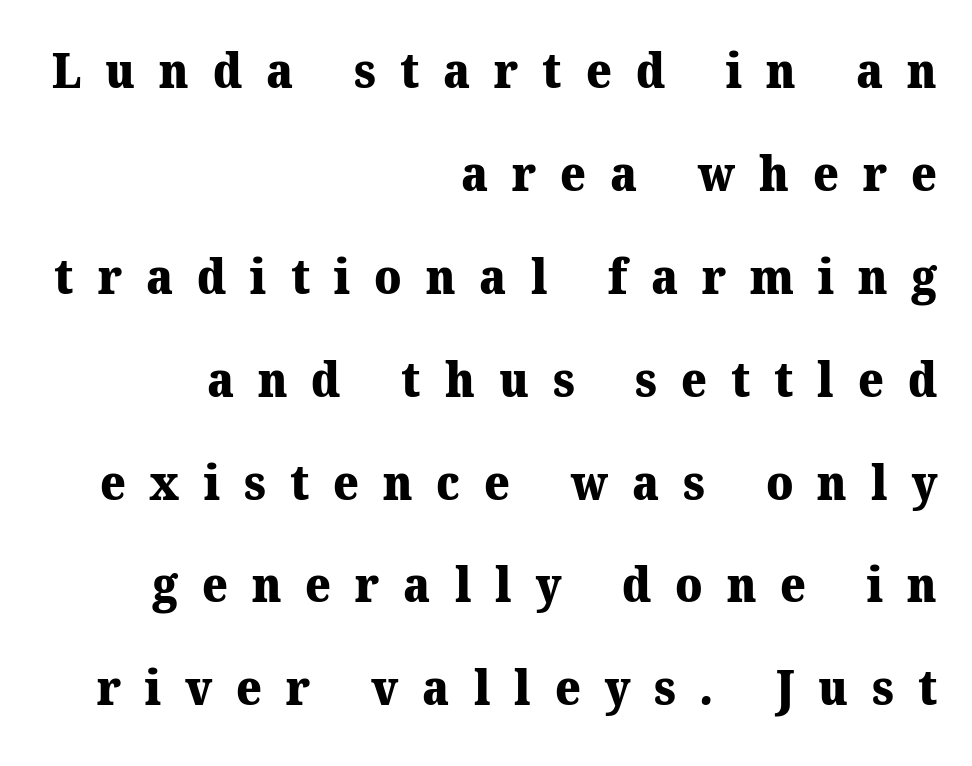
Stroke thickness is high; the sample reads as a true bold. Honestly, the rows look like they've been pulled way apart. Alignment: flush right. The baseline area is clear. Check where the strokes stop: tiny serifs finish them off. Students, note that the glyphs here are deliberately spaced far apart.
